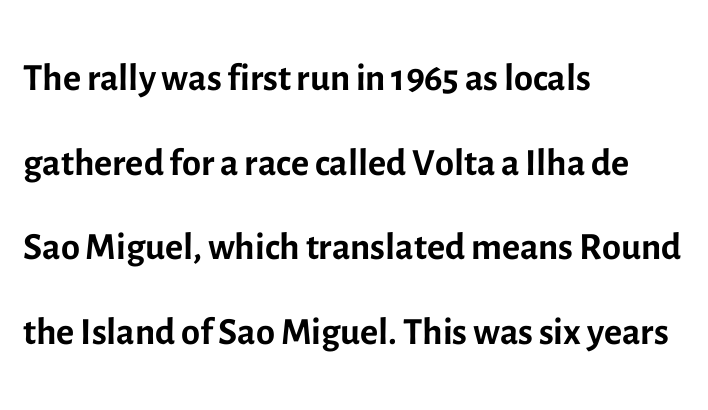
The image shows 55 px regular-weight sans-serif type, upright; set left-aligned, normal line spacing (1.54x), normal letter spacing, not underlined; a medium x-height.
